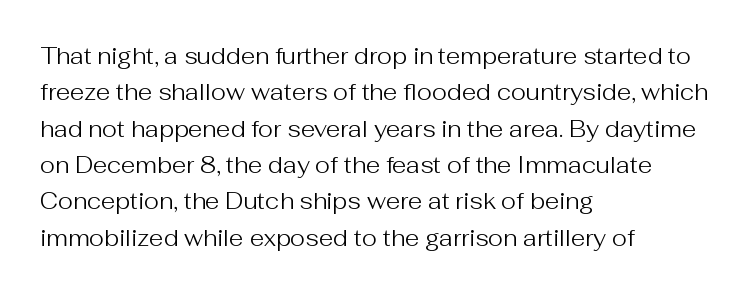
The image shows 23 px text type, upright; set left-aligned, normal line spacing (1.58x), normal letter spacing, not underlined.
